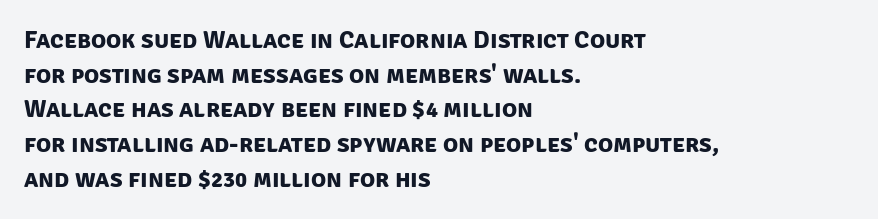
Q: Is the text bold? A: Yes.
Q: Is the text underlined? A: No.
Q: How is the paragraph aligned? A: Left-aligned.
Q: Is the spacing between letters normal or unusually wide? A: Normal.
Q: Is the spacing between lines tight, normal or loose? A: Normal.
